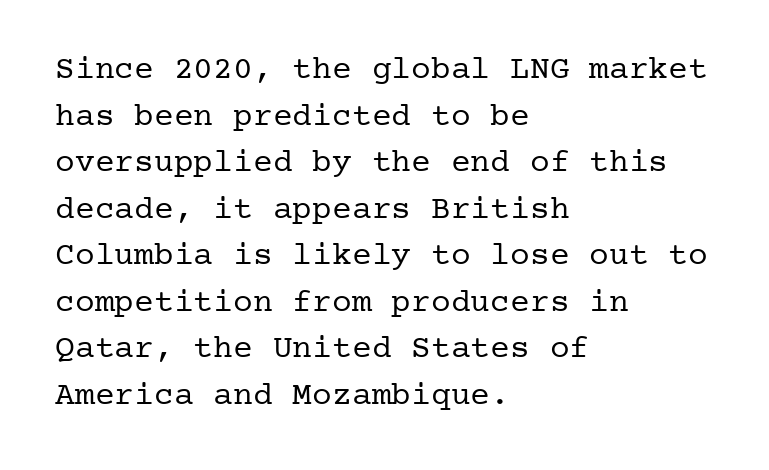
The image shows 33 px regular-weight serif type, upright; set left-aligned, normal line spacing (1.41x), normal letter spacing, not underlined; low stroke contrast and a medium x-height.
